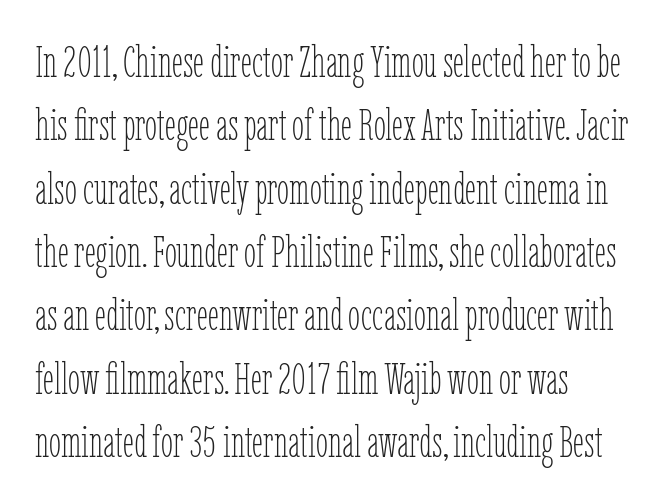
{"italic": "no", "bold": "no", "weight": "thin", "width": "condensed", "stroke_contrast": "low", "x_height": "medium", "monospaced": "no", "underline": "no", "align": "left", "line_spacing": "normal", "line_spacing_ratio": 1.44, "letter_spacing": "normal", "letter_spacing_em": 0.0, "glyph_px": 44}
